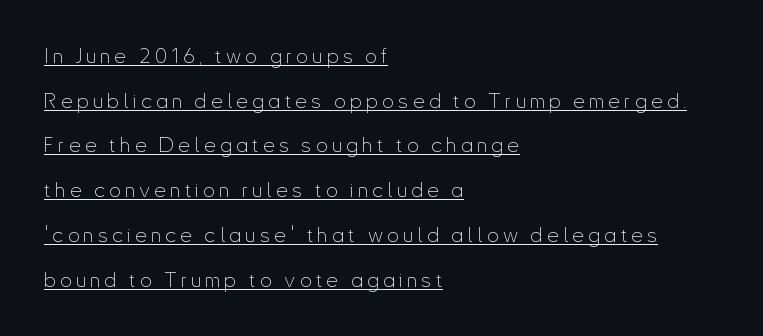
{"italic": "no", "bold": "no", "underline": "yes", "align": "left", "line_spacing": "loose", "line_spacing_ratio": 2.13, "letter_spacing": "wide", "letter_spacing_em": 0.2, "glyph_px": 21}
